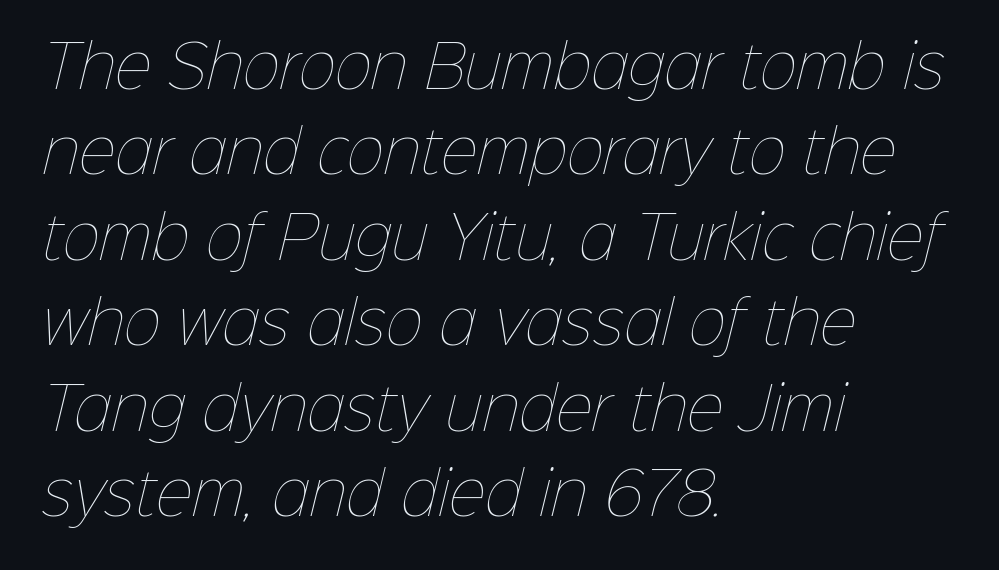
The image shows 57 px thin type; set left-aligned, normal line spacing (1.5x), normal letter spacing, not underlined; low stroke contrast and a medium x-height.
